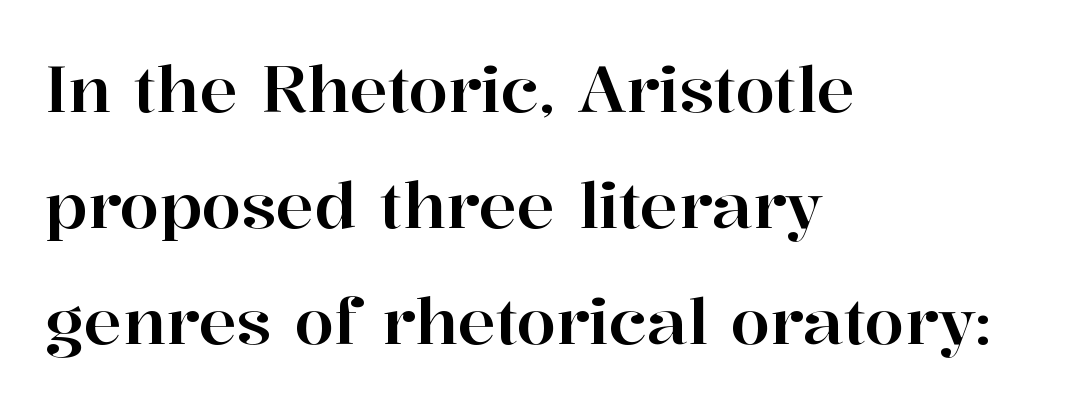
Q: Is the text italic (slanted)? A: No, it is upright.
Q: Is the typeface a serif or a sans-serif typeface? A: Serif.
Q: Is the text underlined? A: No.
Q: How is the paragraph aligned? A: Left-aligned.
Q: Is the spacing between letters normal or unusually wide? A: Normal.
Q: Width (condensed, normal, or wide)? A: Normal.
Q: Stroke contrast? A: High.
Q: x-height? A: Medium.
Q: Monospaced? A: No.
